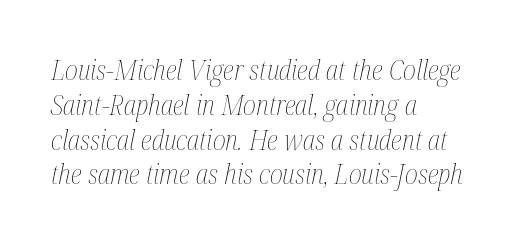
Q: Is the text bold? A: No.
Q: Is the text italic (slanted)? A: Yes, it leans right by about 12 degrees.
Q: Is the text underlined? A: No.
Q: How is the paragraph aligned? A: Left-aligned.
Q: Is the spacing between letters normal or unusually wide? A: Normal.
Q: Is the spacing between lines tight, normal or loose? A: Normal.
